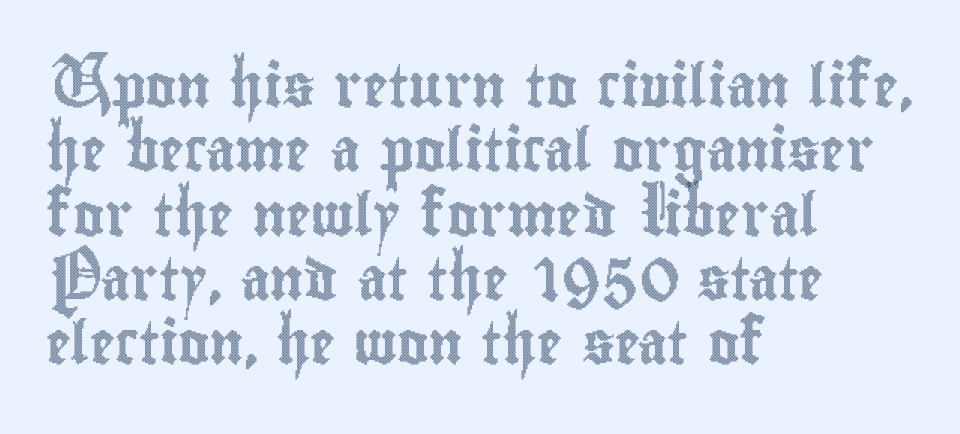
The image shows 42 px condensed type, upright; set left-aligned, normal line spacing (1.53x), normal letter spacing, not underlined; a small x-height.
